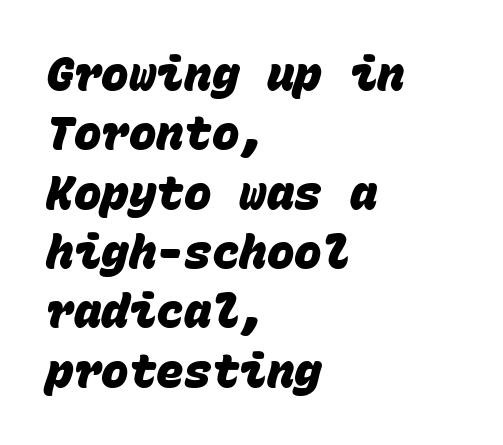
Q: Is the text bold? A: Yes.
Q: Is the typeface a serif or a sans-serif typeface? A: Sans-serif.
Q: Is the text underlined? A: No.
Q: How is the paragraph aligned? A: Left-aligned.
Q: Is the spacing between letters normal or unusually wide? A: Normal.
Q: Is the spacing between lines tight, normal or loose? A: Normal.
Q: Width (condensed, normal, or wide)? A: Normal.
Q: Stroke contrast? A: Low.
Q: x-height? A: Large.
Q: Monospaced? A: Yes.
